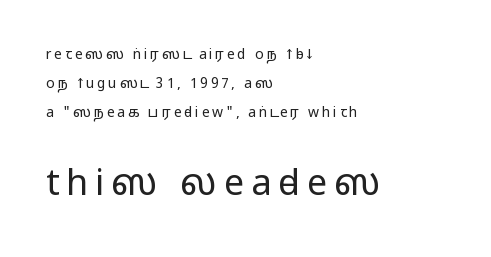
Q: Is the text bold? A: No.
Q: Is the text italic (slanted)? A: No, it is upright.
Q: Is the typeface a serif or a sans-serif typeface? A: Sans-serif.
Q: Is the text underlined? A: No.
Q: How is the paragraph aligned? A: Left-aligned.
Q: Is the spacing between lines tight, normal or loose? A: Loose.
Q: Which block of text is set in a larger size, the first (top) or the second (bottom)? A: The second (bottom) one.
Q: Width (condensed, normal, or wide)? A: Wide.
Q: Stroke contrast? A: Low.
Q: x-height? A: Medium.
Q: Monospaced? A: No.
